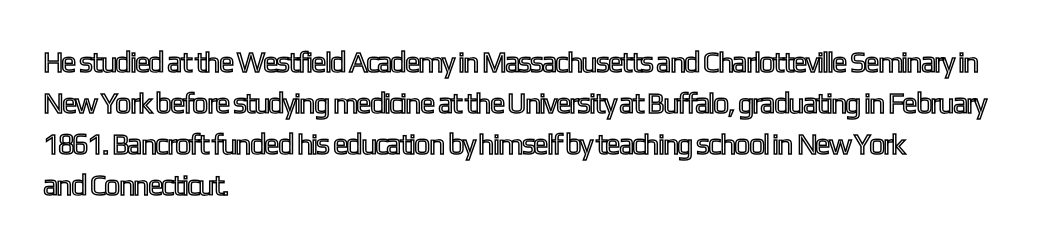
Q: Is the text italic (slanted)? A: No, it is upright.
Q: Is the text underlined? A: No.
Q: How is the paragraph aligned? A: Left-aligned.
Q: Is the spacing between letters normal or unusually wide? A: Normal.
Q: Is the spacing between lines tight, normal or loose? A: Normal.
Q: Width (condensed, normal, or wide)? A: Condensed.
Q: x-height? A: Medium.
Q: Monospaced? A: No.
